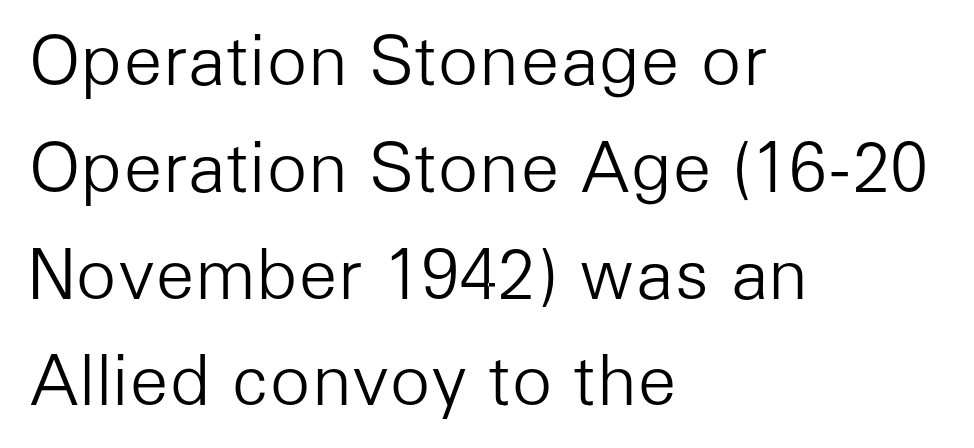
Q: Is the text bold? A: No.
Q: Is the text italic (slanted)? A: No, it is upright.
Q: Is the typeface a serif or a sans-serif typeface? A: Sans-serif.
Q: Is the text underlined? A: No.
Q: How is the paragraph aligned? A: Left-aligned.
Q: Is the spacing between letters normal or unusually wide? A: Normal.
Q: Is the spacing between lines tight, normal or loose? A: Normal.
Q: Width (condensed, normal, or wide)? A: Normal.
Q: Stroke contrast? A: Low.
Q: x-height? A: Medium.
Q: Monospaced? A: No.
